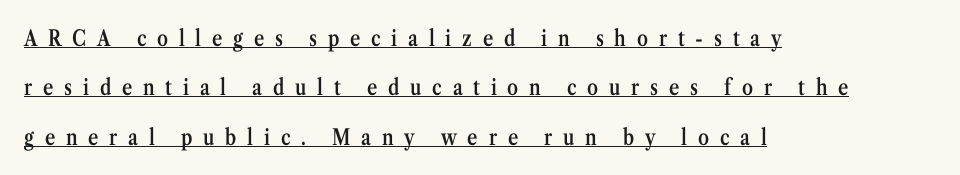
Q: Is the text bold? A: Semi-bold.
Q: Is the text italic (slanted)? A: No, it is upright.
Q: Is the text underlined? A: Yes.
Q: How is the paragraph aligned? A: Left-aligned.
Q: Is the spacing between letters normal or unusually wide? A: Unusually wide.
Q: Is the spacing between lines tight, normal or loose? A: Loose.
